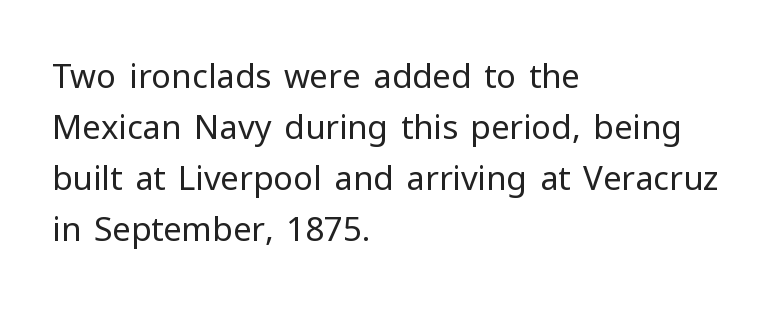
Q: Is the text bold? A: No.
Q: Is the text italic (slanted)? A: No, it is upright.
Q: Is the typeface a serif or a sans-serif typeface? A: Sans-serif.
Q: Is the text underlined? A: No.
Q: How is the paragraph aligned? A: Left-aligned.
Q: Is the spacing between letters normal or unusually wide? A: Normal.
Q: Is the spacing between lines tight, normal or loose? A: Normal.
Q: Width (condensed, normal, or wide)? A: Normal.
Q: Stroke contrast? A: Low.
Q: x-height? A: Medium.
Q: Monospaced? A: No.
